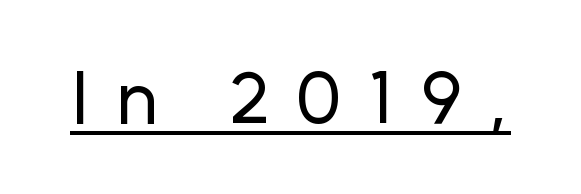
The image shows 74 px sans-serif type, upright; set unusually wide letter spacing (+0.36 em), underlined; low stroke contrast and a medium x-height.
